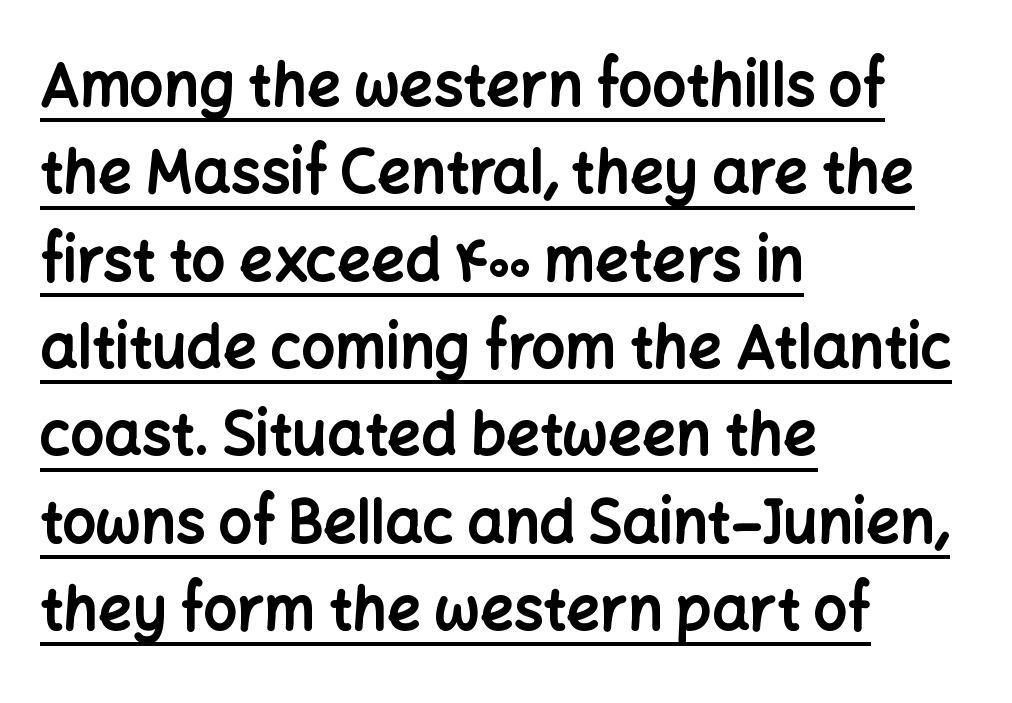
Q: Is the text bold? A: Yes.
Q: Is the text italic (slanted)? A: No, it is upright.
Q: Is the typeface a serif or a sans-serif typeface? A: Sans-serif.
Q: Is the text underlined? A: Yes.
Q: How is the paragraph aligned? A: Left-aligned.
Q: Is the spacing between letters normal or unusually wide? A: Normal.
Q: Is the spacing between lines tight, normal or loose? A: Normal.
Q: Width (condensed, normal, or wide)? A: Normal.
Q: Stroke contrast? A: Low.
Q: x-height? A: Medium.
Q: Monospaced? A: No.
